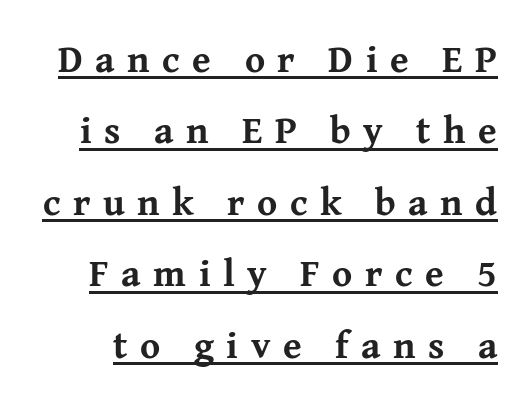
Q: Is the text bold? A: Yes.
Q: Is the text italic (slanted)? A: No, it is upright.
Q: Is the typeface a serif or a sans-serif typeface? A: Serif.
Q: Is the text underlined? A: Yes.
Q: Is the spacing between letters normal or unusually wide? A: Unusually wide.
Q: Width (condensed, normal, or wide)? A: Normal.
Q: Stroke contrast? A: Medium.
Q: x-height? A: Medium.
Q: Monospaced? A: No.
